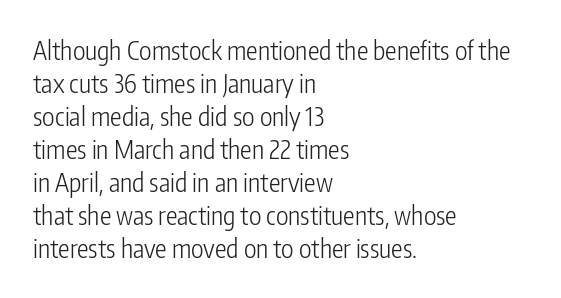
When letters stand straight like this, we call the style roman or upright. These lines sit exactly where default settings would place them. Students, note that the glyphs here touch the page at normal intervals. The passage shown is not bold in any degree. In CSS terms this would be text-align: left. Underlining? Definitely not there.
